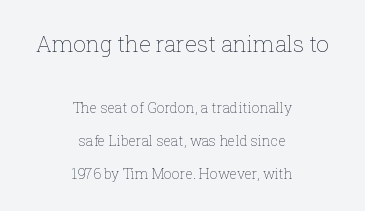
{"italic": "no", "bold": "no", "underline": "no", "align": "center", "line_spacing": "loose", "line_spacing_ratio": 2.36, "letter_spacing": "normal", "letter_spacing_em": 0.0, "larger_block": "first", "size_ratio": 1.57, "glyph_px": 22}
